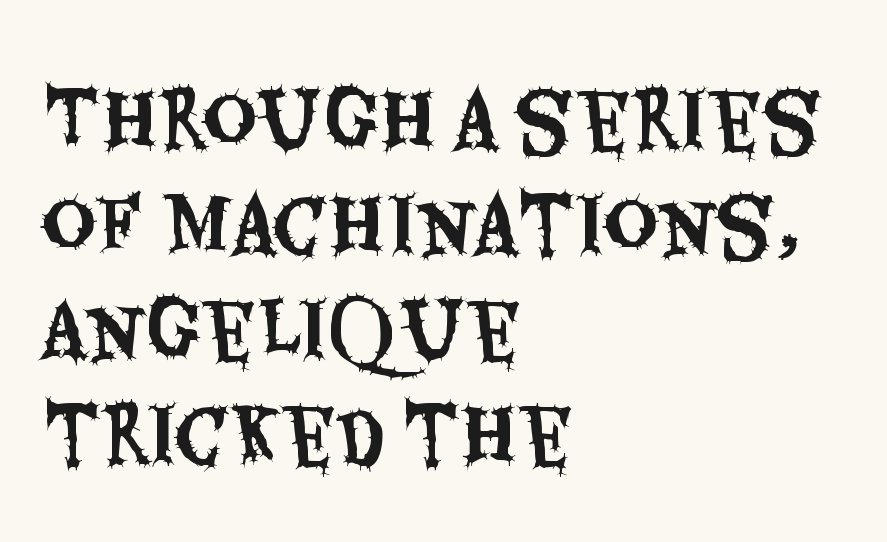
A typesetter would call this leading conventional body-copy spacing. This sample uses plain, unmodified letter spacing. The glyphs in this specimen are sans serif. The lines are quadded left.
